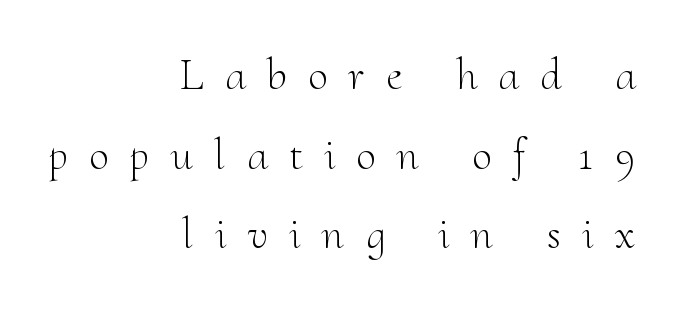
The image shows 44 px light serif type, upright; set right-aligned, line spacing 1.81x, unusually wide letter spacing (+0.49 em), not underlined; medium stroke contrast and a small x-height.
